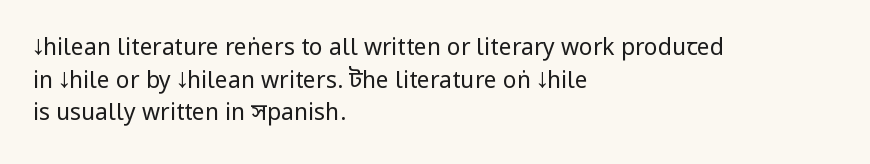
Q: Is the text bold? A: No.
Q: Is the text italic (slanted)? A: No, it is upright.
Q: Is the text underlined? A: No.
Q: How is the paragraph aligned? A: Left-aligned.
Q: Is the spacing between letters normal or unusually wide? A: Normal.
Q: Is the spacing between lines tight, normal or loose? A: Normal.
